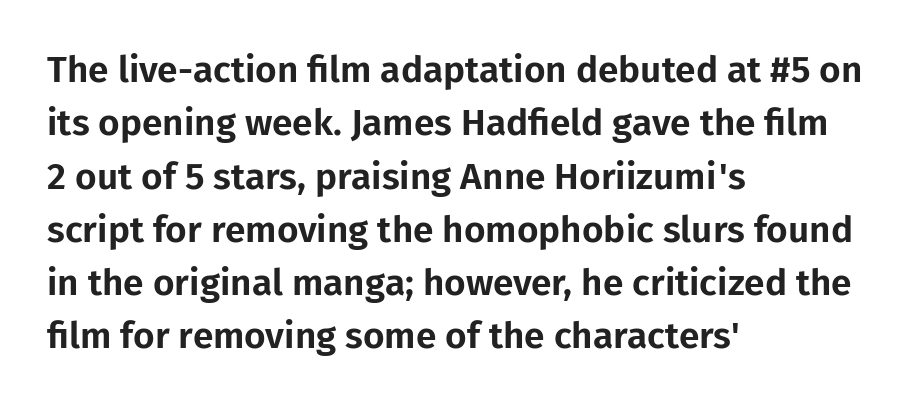
The image shows 37 px sans-serif type, upright; set left-aligned, normal line spacing (1.44x), normal letter spacing, not underlined; low stroke contrast and a medium x-height.
